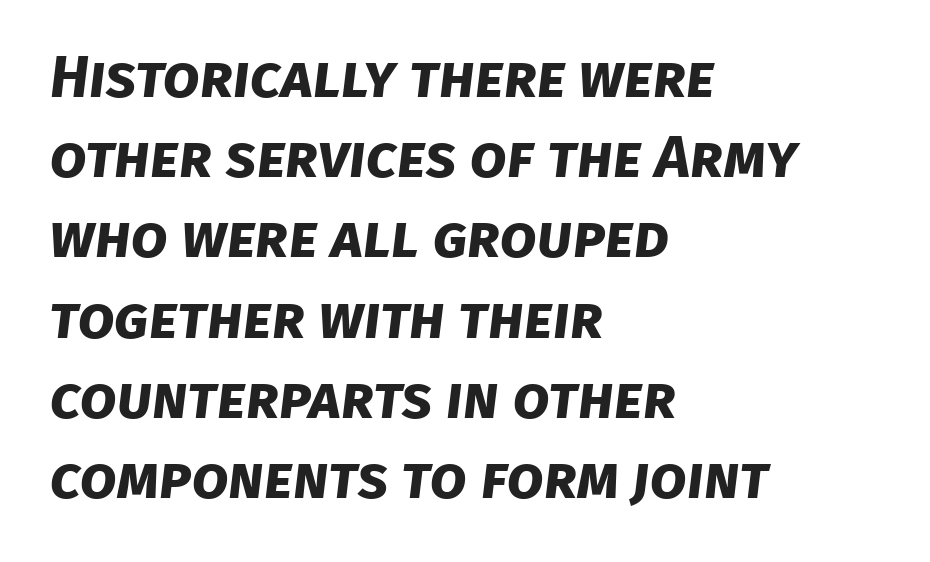
Q: Is the text bold? A: Yes.
Q: Is the typeface a serif or a sans-serif typeface? A: Sans-serif.
Q: Is the text underlined? A: No.
Q: How is the paragraph aligned? A: Left-aligned.
Q: Is the spacing between letters normal or unusually wide? A: Normal.
Q: Is the spacing between lines tight, normal or loose? A: Normal.
Q: Width (condensed, normal, or wide)? A: Normal.
Q: Stroke contrast? A: Low.
Q: x-height? A: Large.
Q: Monospaced? A: No.
